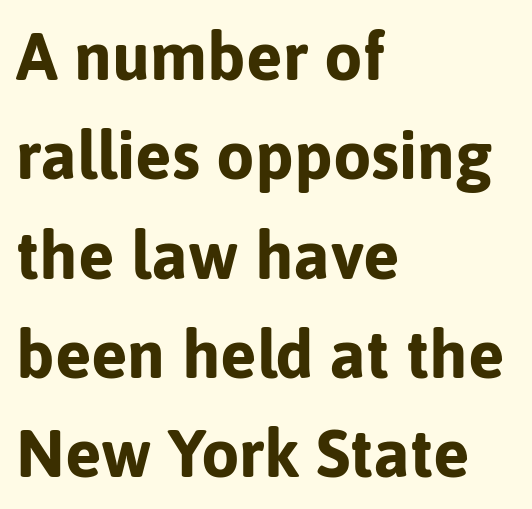
Q: Is the text bold? A: Yes.
Q: Is the text italic (slanted)? A: No, it is upright.
Q: Is the typeface a serif or a sans-serif typeface? A: Sans-serif.
Q: Is the text underlined? A: No.
Q: How is the paragraph aligned? A: Left-aligned.
Q: Is the spacing between letters normal or unusually wide? A: Normal.
Q: Is the spacing between lines tight, normal or loose? A: Normal.
Q: Width (condensed, normal, or wide)? A: Normal.
Q: Stroke contrast? A: Low.
Q: x-height? A: Medium.
Q: Monospaced? A: No.
